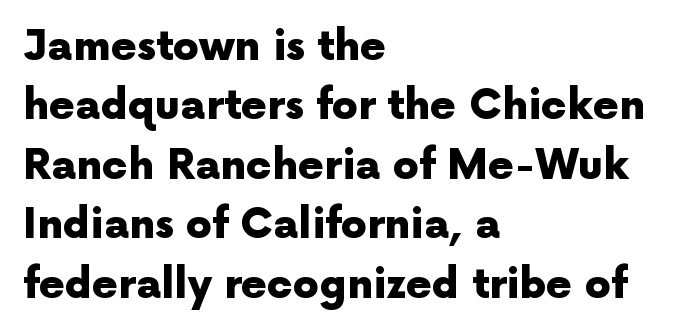
Q: Is the text bold? A: Yes.
Q: Is the text italic (slanted)? A: No, it is upright.
Q: Is the typeface a serif or a sans-serif typeface? A: Sans-serif.
Q: Is the text underlined? A: No.
Q: How is the paragraph aligned? A: Left-aligned.
Q: Is the spacing between letters normal or unusually wide? A: Normal.
Q: Is the spacing between lines tight, normal or loose? A: Normal.
Q: Width (condensed, normal, or wide)? A: Normal.
Q: x-height? A: Medium.
Q: Monospaced? A: No.
